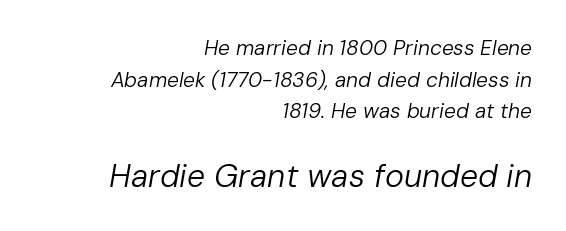
The image shows 32 px regular-weight type, italic (leaning right); set right-aligned, normal line spacing (1.51x), normal letter spacing, not underlined; the second (bottom) block is 1.52x larger; low stroke contrast and a medium x-height.
